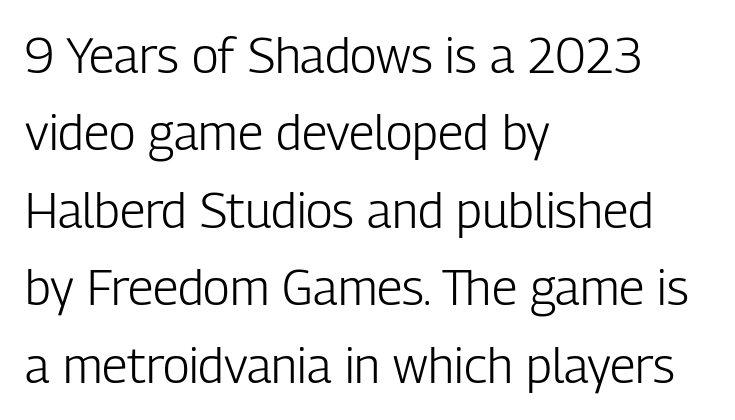
Q: Is the text bold? A: No.
Q: Is the text italic (slanted)? A: No, it is upright.
Q: Is the typeface a serif or a sans-serif typeface? A: Sans-serif.
Q: Is the text underlined? A: No.
Q: How is the paragraph aligned? A: Left-aligned.
Q: Is the spacing between letters normal or unusually wide? A: Normal.
Q: Is the spacing between lines tight, normal or loose? A: Normal.
Q: Width (condensed, normal, or wide)? A: Condensed.
Q: Stroke contrast? A: Low.
Q: x-height? A: Medium.
Q: Monospaced? A: No.
